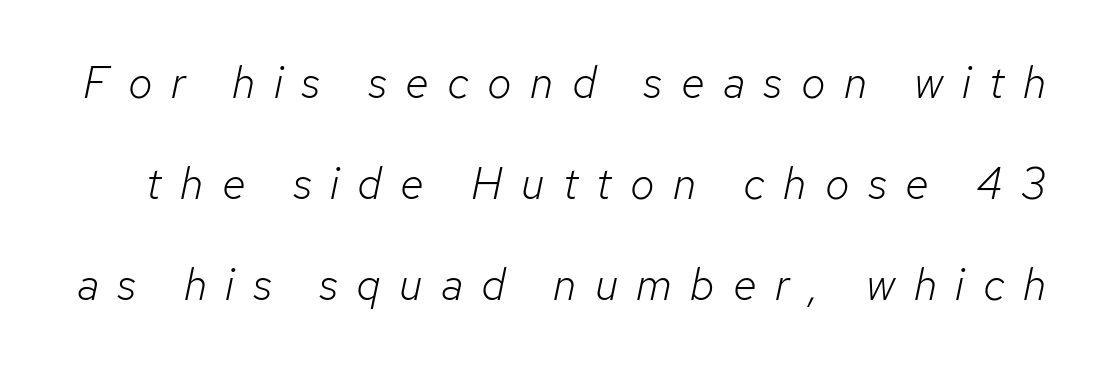
Rule under the text: the space is simply empty. Unbolded letterforms with no extra heft. Think of a printed novel: that variable character pitch is what you see here. Designer's note — italics engaged. How would I describe the line gaps? Wide and relaxed.
